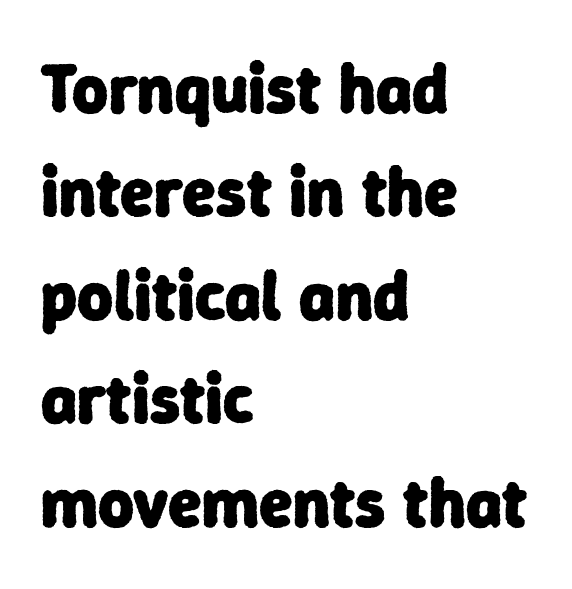
The image shows 69 px heavy sans-serif type; set left-aligned, normal line spacing (1.5x), normal letter spacing, not underlined; low stroke contrast and a medium x-height.
